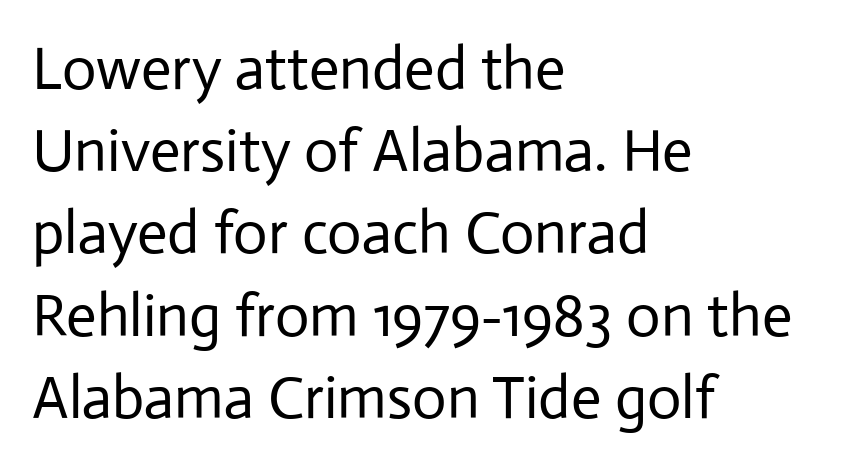
{"serif": "no", "italic": "no", "bold": "no", "weight": "regular", "width": "normal", "stroke_contrast": "low", "x_height": "medium", "monospaced": "no", "underline": "no", "align": "left", "line_spacing": "normal", "line_spacing_ratio": 1.37, "letter_spacing": "normal", "letter_spacing_em": 0.0, "glyph_px": 60}
